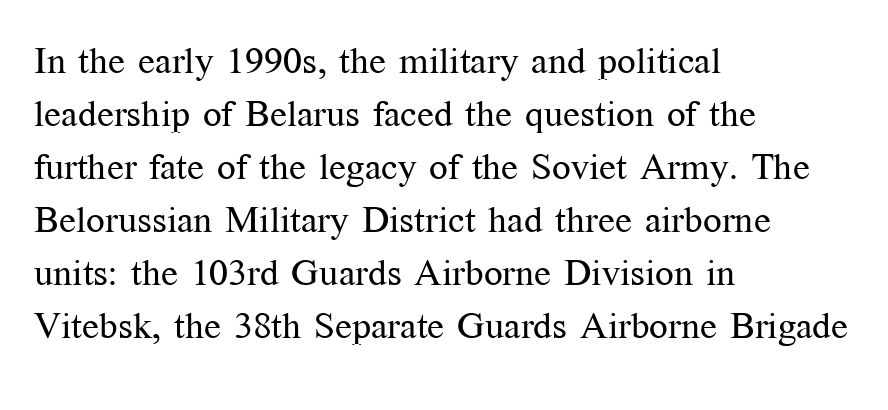
How are the letters spaced? Ordinarily, with no added tracking. A typesetter would call this proportional, since set widths differ per character. It's the straight-up-and-down kind of type. The lines in this sample share a left origin and differ only in where they stop. The rows are spaced the way most documents space them.
